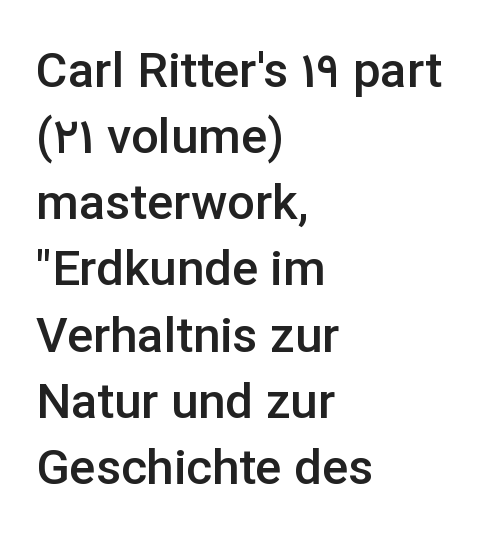
The image shows 49 px semibold sans-serif type, upright; set left-aligned, normal line spacing (1.35x), normal letter spacing, not underlined; low stroke contrast and a medium x-height.
